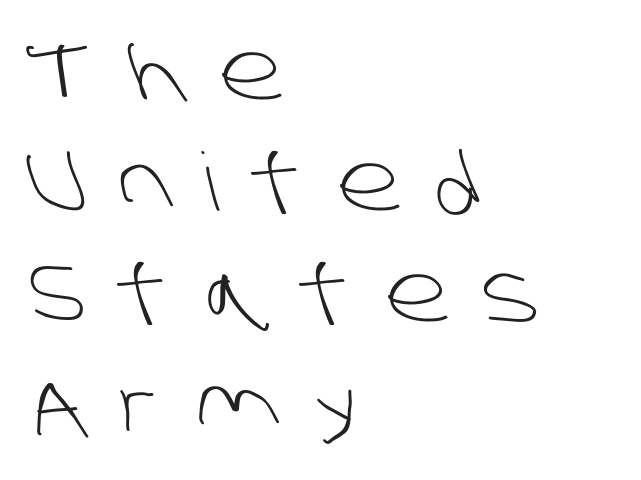
The image shows 80 px light sans-serif type; set left-aligned, normal line spacing (1.39x), unusually wide letter spacing (+0.42 em), not underlined; low stroke contrast and a large x-height.
